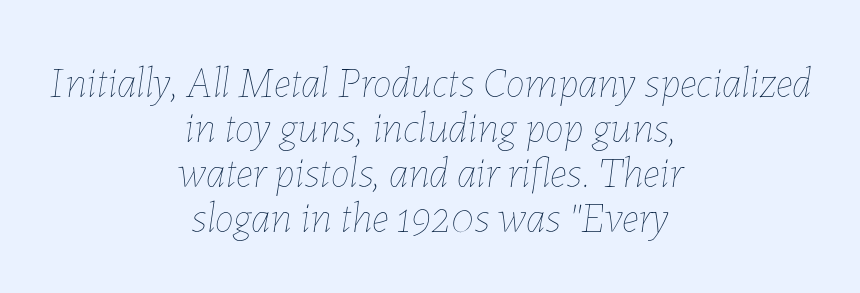
{"italic": "yes", "lean": "right", "slant_degrees": 7, "bold": "no", "weight": "thin", "width": "normal", "stroke_contrast": "low", "x_height": "medium", "monospaced": "no", "underline": "no", "align": "center", "line_spacing": "tight", "line_spacing_ratio": 1.05, "letter_spacing": "normal", "letter_spacing_em": 0.0, "glyph_px": 43}
